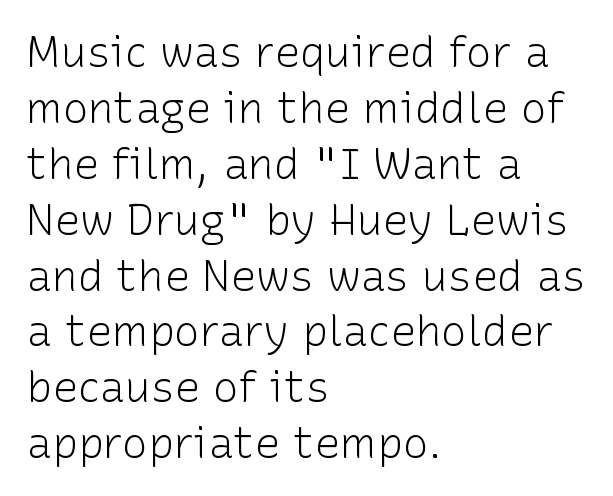
Q: Is the text bold? A: No.
Q: Is the text italic (slanted)? A: No, it is upright.
Q: Is the typeface a serif or a sans-serif typeface? A: Sans-serif.
Q: Is the text underlined? A: No.
Q: How is the paragraph aligned? A: Left-aligned.
Q: Is the spacing between letters normal or unusually wide? A: Normal.
Q: Is the spacing between lines tight, normal or loose? A: Normal.
Q: Width (condensed, normal, or wide)? A: Normal.
Q: Stroke contrast? A: Low.
Q: x-height? A: Medium.
Q: Monospaced? A: No.
